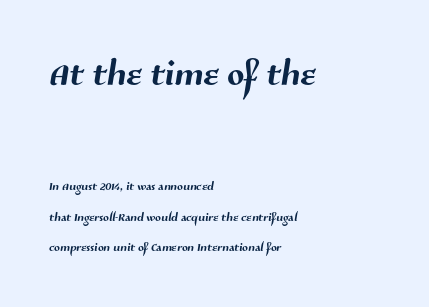
{"serif": "no", "width": "normal", "stroke_contrast": "medium", "x_height": "medium", "monospaced": "no", "underline": "no", "align": "left", "line_spacing_ratio": 1.79, "letter_spacing": "normal", "letter_spacing_em": 0.0, "larger_block": "first", "size_ratio": 2.94, "glyph_px": 50}
